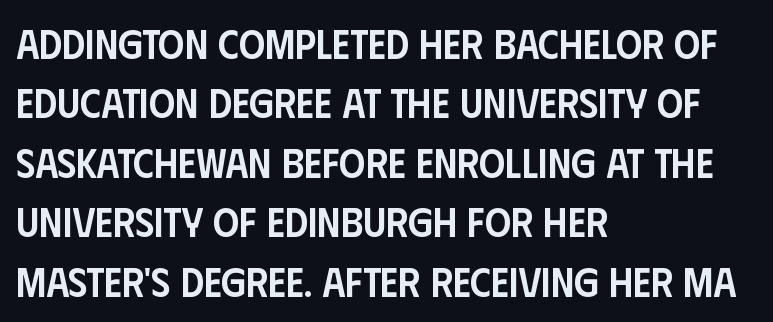
The image shows 41 px semibold, condensed sans-serif type, upright; set left-aligned, normal line spacing (1.45x), normal letter spacing, not underlined; low stroke contrast and a large x-height.
